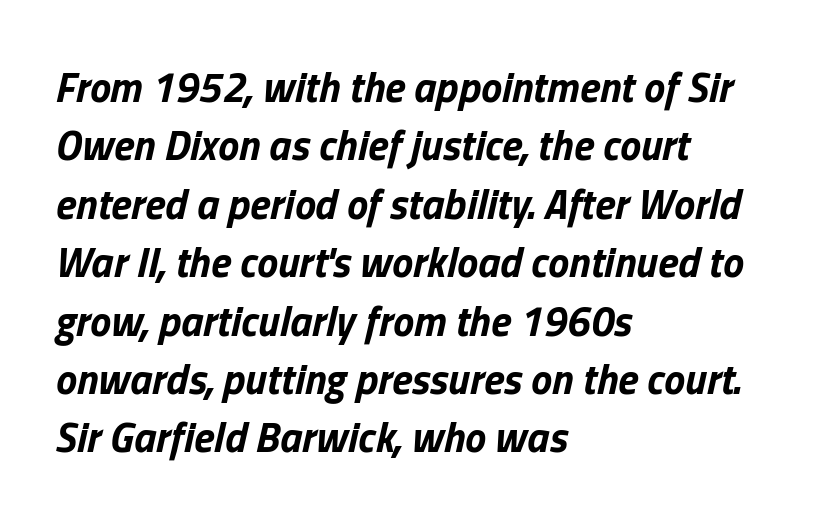
Default kerning and tracking; the words read as compact shapes. The designer left line spacing at the default. The rendering applies a slant to the glyphs. Set as a true bold cut, around the 700 mark.
